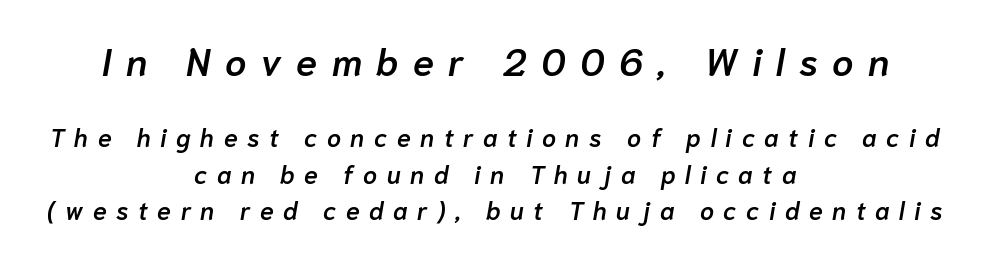
The image shows 38 px semibold type, italic (leaning right); set centered, normal line spacing (1.45x), unusually wide letter spacing (+0.38 em), not underlined; the first (top) block is 1.52x larger; low stroke contrast and a medium x-height.
